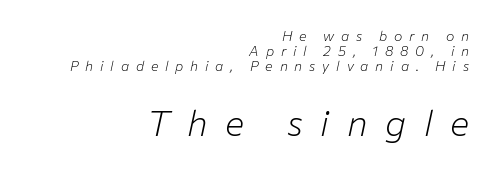
The image shows 36 px light type, italic (leaning right); set right-aligned, tight line spacing (1.06x), unusually wide letter spacing (+0.49 em), not underlined; the second (bottom) block is 2.57x larger; low stroke contrast and a medium x-height.
